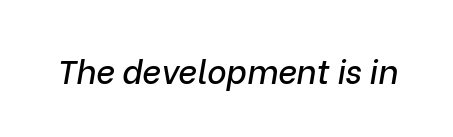
Q: Is the text italic (slanted)? A: Yes, it leans right by about 9 degrees.
Q: Is the text underlined? A: No.
Q: Is the spacing between letters normal or unusually wide? A: Normal.
Q: Width (condensed, normal, or wide)? A: Normal.
Q: Stroke contrast? A: Low.
Q: x-height? A: Medium.
Q: Monospaced? A: No.
